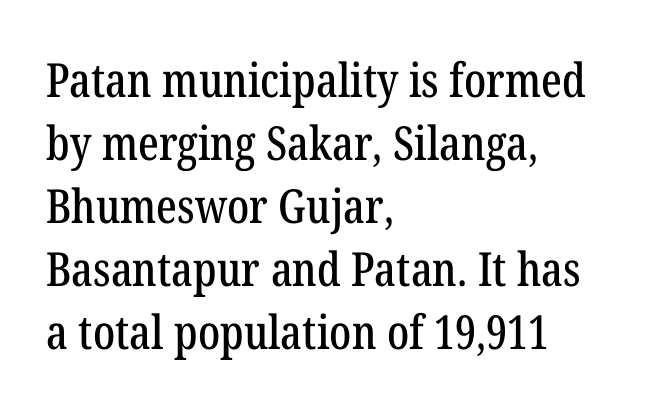
The image shows 47 px condensed serif type, upright; set left-aligned, normal line spacing (1.34x), normal letter spacing, not underlined; low stroke contrast and a medium x-height.
